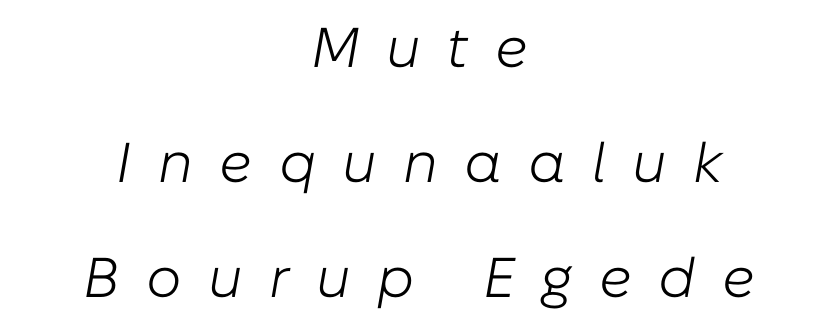
The lines are quadded center. Stroke thickness stays within the range of a standard reading face or lighter. The lettering tilts uniformly, giving the passage an italic look. Leading is clearly above the norm, producing a sparse column.
